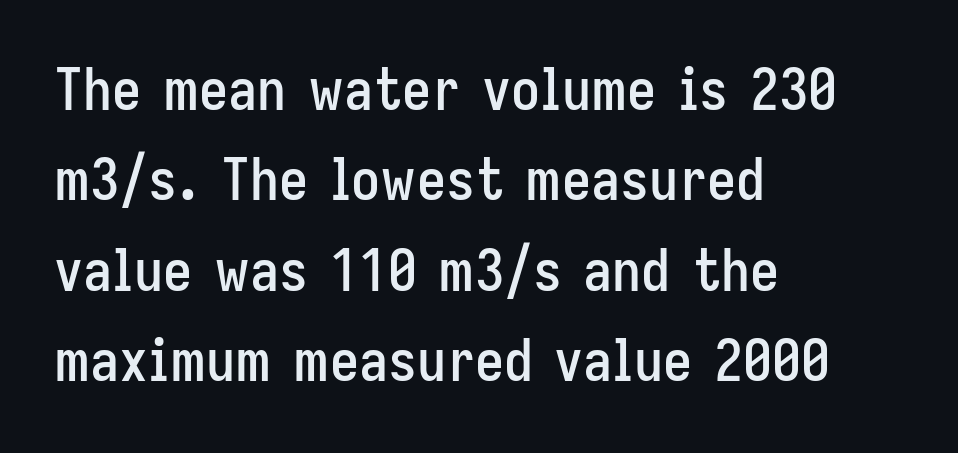
Q: Is the text italic (slanted)? A: No, it is upright.
Q: Is the typeface a serif or a sans-serif typeface? A: Sans-serif.
Q: Is the text underlined? A: No.
Q: How is the paragraph aligned? A: Left-aligned.
Q: Is the spacing between letters normal or unusually wide? A: Normal.
Q: Is the spacing between lines tight, normal or loose? A: Normal.
Q: Width (condensed, normal, or wide)? A: Condensed.
Q: Stroke contrast? A: Low.
Q: x-height? A: Medium.
Q: Monospaced? A: No.
